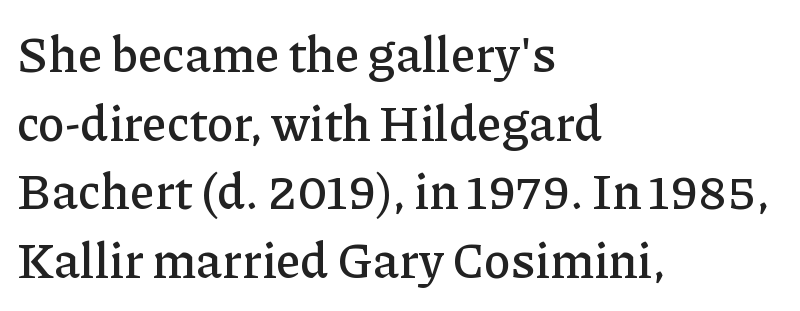
{"serif": "yes", "italic": "no", "width": "normal", "stroke_contrast": "low", "x_height": "medium", "monospaced": "no", "underline": "no", "align": "left", "line_spacing": "normal", "line_spacing_ratio": 1.4, "letter_spacing": "normal", "letter_spacing_em": 0.0, "glyph_px": 49}
